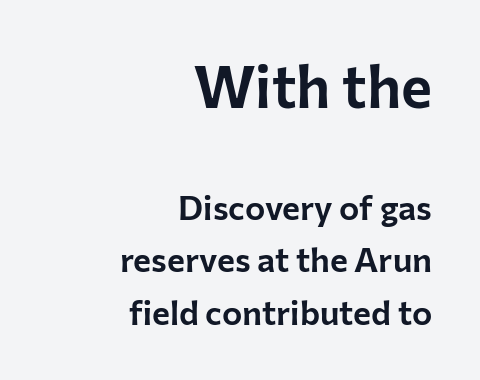
Q: Is the text italic (slanted)? A: No, it is upright.
Q: Is the typeface a serif or a sans-serif typeface? A: Sans-serif.
Q: Is the text underlined? A: No.
Q: How is the paragraph aligned? A: Right-aligned.
Q: Is the spacing between letters normal or unusually wide? A: Normal.
Q: Is the spacing between lines tight, normal or loose? A: Normal.
Q: Which block of text is set in a larger size, the first (top) or the second (bottom)? A: The first (top) one.
Q: Width (condensed, normal, or wide)? A: Normal.
Q: Stroke contrast? A: Low.
Q: x-height? A: Medium.
Q: Monospaced? A: No.
